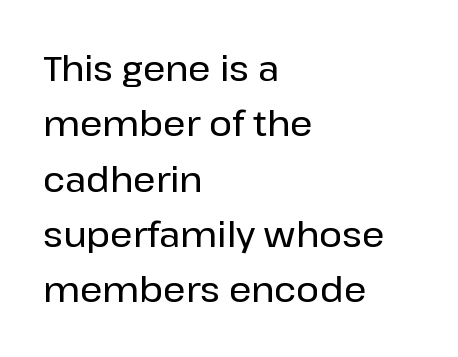
{"serif": "no", "italic": "no", "width": "normal", "stroke_contrast": "low", "x_height": "medium", "monospaced": "no", "underline": "no", "align": "left", "line_spacing": "normal", "line_spacing_ratio": 1.58, "letter_spacing": "normal", "letter_spacing_em": 0.0, "glyph_px": 35}
